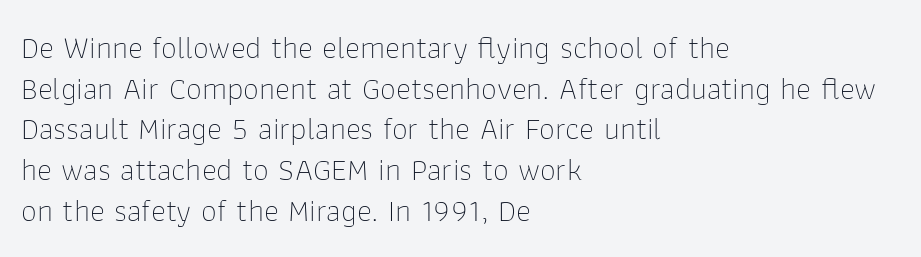
Is this a sans? Yes — the strokes have no serifs. One glance says typical: line gaps are just what's usual. The letters sit at their default tracking, neither squeezed nor spread. These lines are rendered in a variable-pitch font.
